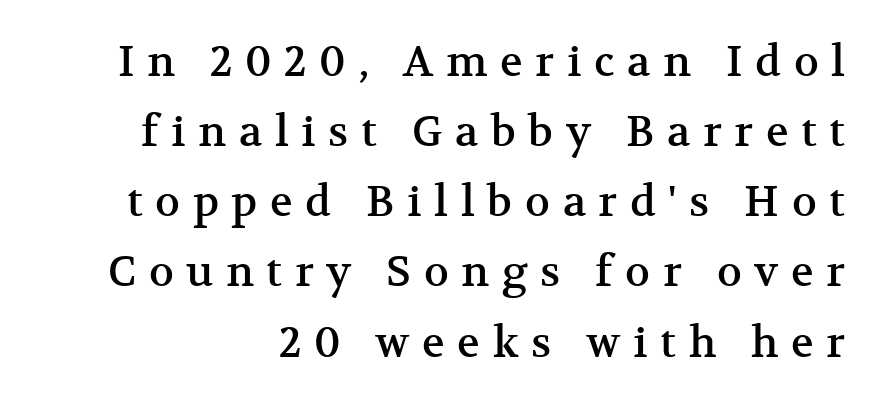
Q: Is the text italic (slanted)? A: No, it is upright.
Q: Is the typeface a serif or a sans-serif typeface? A: Serif.
Q: Is the text underlined? A: No.
Q: Is the spacing between letters normal or unusually wide? A: Unusually wide.
Q: Is the spacing between lines tight, normal or loose? A: Normal.
Q: Width (condensed, normal, or wide)? A: Normal.
Q: Stroke contrast? A: Medium.
Q: x-height? A: Medium.
Q: Monospaced? A: No.
